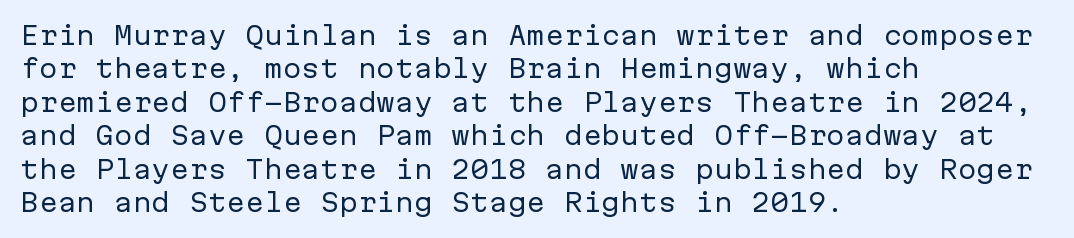
The image shows 25 px text type, upright; set left-aligned, normal line spacing (1.34x), normal letter spacing, not underlined.
